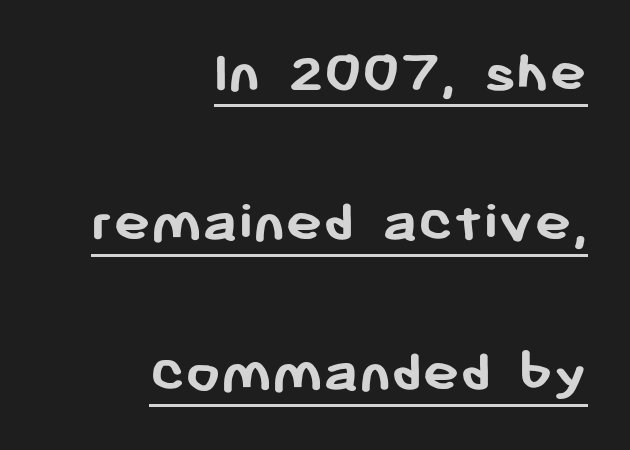
{"serif": "no", "italic": "no", "bold": "yes", "weight": "semibold", "width": "normal", "stroke_contrast": "low", "x_height": "medium", "monospaced": "no", "underline": "yes", "align": "right", "line_spacing": "loose", "line_spacing_ratio": 2.42, "letter_spacing": "normal", "letter_spacing_em": 0.0, "glyph_px": 62}
